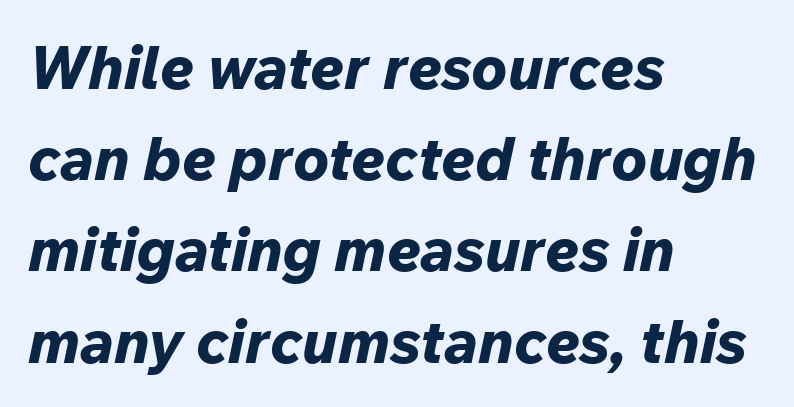
The compositor pushed each line to the left boundary. The typography opts for an oblique posture over an upright one. A clean baseline with only descenders dipping below it. Spacing verdict: proportional, widths tailored to each character. The face used here has the dense, thick strokes of a bold. Letter spacing: default.
